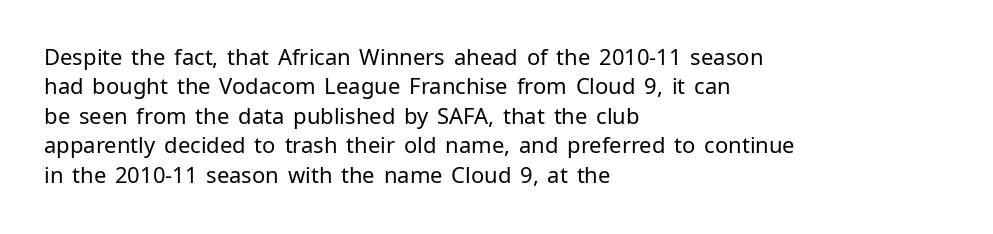
Bare-footed words on every line. Every stem runs plumb, perpendicular to the baseline. The typesetting does not lean heavy: it is not bold. Tracking value appears to be zero — textbook default spacing. The vertical gap from one line to the next is medium.
